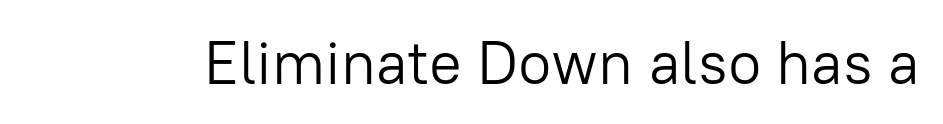
Q: Is the text bold? A: No.
Q: Is the text italic (slanted)? A: No, it is upright.
Q: Is the typeface a serif or a sans-serif typeface? A: Sans-serif.
Q: Is the text underlined? A: No.
Q: Is the spacing between letters normal or unusually wide? A: Normal.
Q: Width (condensed, normal, or wide)? A: Normal.
Q: Stroke contrast? A: Low.
Q: x-height? A: Medium.
Q: Monospaced? A: No.
